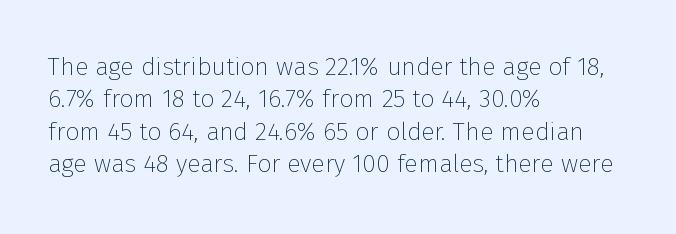
The words here are not underlined. Whoever set this chose a conventional vertical rhythm. Honestly, the letter spacing is just normal — you wouldn't notice it. Tall strokes in this sample are plumb rather than angled. Compared with a centered layout, this one pins lines to the left instead. The weight tops out at a normal text grade.
